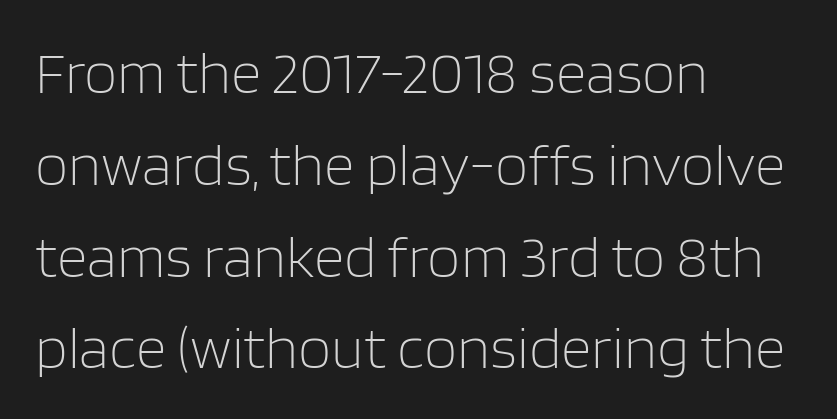
Serifs: no, the terminals of the letterforms are clean. Layout note: lines flush left. Proportional: the letters do not fall into vertical columns. Think standard paragraph weight, or any step lighter than that. Default kerning and tracking; the words read as compact shapes. Line spacing here is normal.
